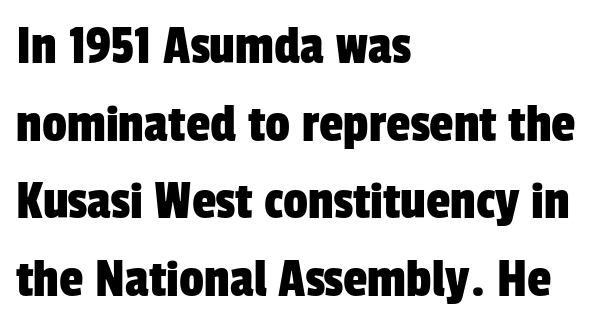
The image shows 55 px condensed sans-serif type; set left-aligned, normal line spacing (1.41x), normal letter spacing, not underlined; low stroke contrast and a medium x-height.
